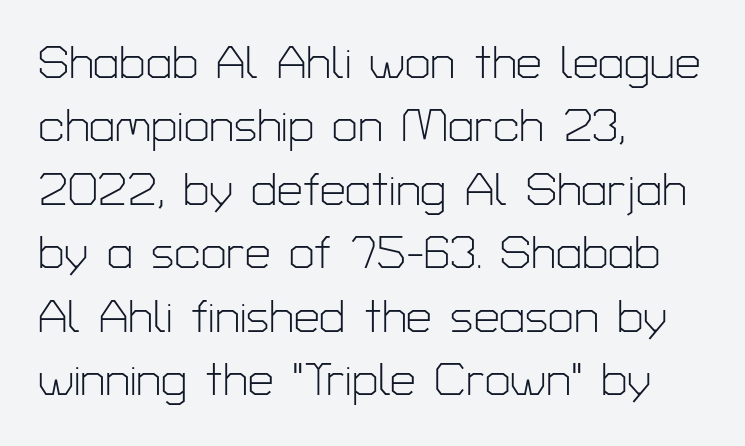
Q: Is the text bold? A: No.
Q: Is the text italic (slanted)? A: No, it is upright.
Q: Is the typeface a serif or a sans-serif typeface? A: Sans-serif.
Q: Is the text underlined? A: No.
Q: How is the paragraph aligned? A: Left-aligned.
Q: Is the spacing between letters normal or unusually wide? A: Normal.
Q: Is the spacing between lines tight, normal or loose? A: Normal.
Q: Width (condensed, normal, or wide)? A: Normal.
Q: Stroke contrast? A: Low.
Q: x-height? A: Medium.
Q: Monospaced? A: No.
